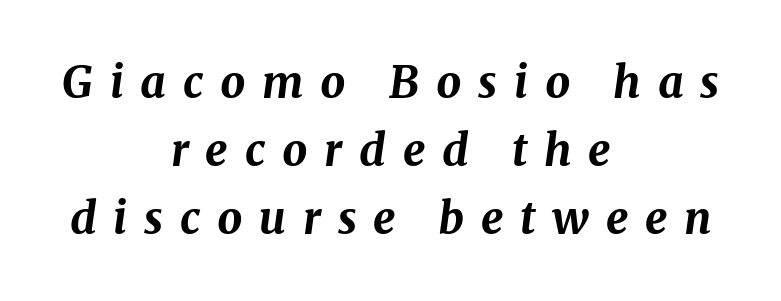
Q: Is the text bold? A: Yes.
Q: Is the text italic (slanted)? A: Yes, it leans right by about 8 degrees.
Q: Is the text underlined? A: No.
Q: How is the paragraph aligned? A: Centered.
Q: Is the spacing between letters normal or unusually wide? A: Unusually wide.
Q: Is the spacing between lines tight, normal or loose? A: Normal.
Q: Width (condensed, normal, or wide)? A: Normal.
Q: Stroke contrast? A: Medium.
Q: x-height? A: Medium.
Q: Monospaced? A: No.
